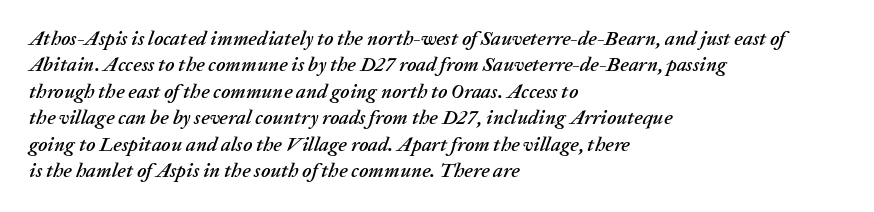
Q: Is the text italic (slanted)? A: Yes, it leans right by about 20 degrees.
Q: Is the text underlined? A: No.
Q: How is the paragraph aligned? A: Left-aligned.
Q: Is the spacing between letters normal or unusually wide? A: Normal.
Q: Is the spacing between lines tight, normal or loose? A: Normal.
